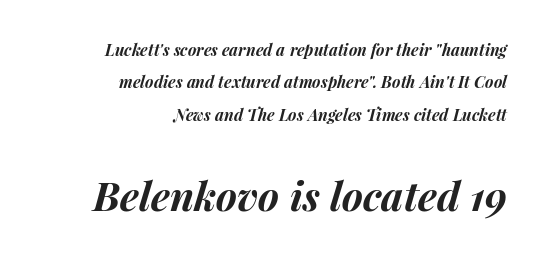
Q: Is the text bold? A: Yes.
Q: Is the text italic (slanted)? A: Yes, it leans right by about 15 degrees.
Q: Is the text underlined? A: No.
Q: How is the paragraph aligned? A: Right-aligned.
Q: Is the spacing between letters normal or unusually wide? A: Normal.
Q: Is the spacing between lines tight, normal or loose? A: Loose.
Q: Which block of text is set in a larger size, the first (top) or the second (bottom)? A: The second (bottom) one.
Q: Width (condensed, normal, or wide)? A: Normal.
Q: Stroke contrast? A: Medium.
Q: x-height? A: Medium.
Q: Monospaced? A: No.
